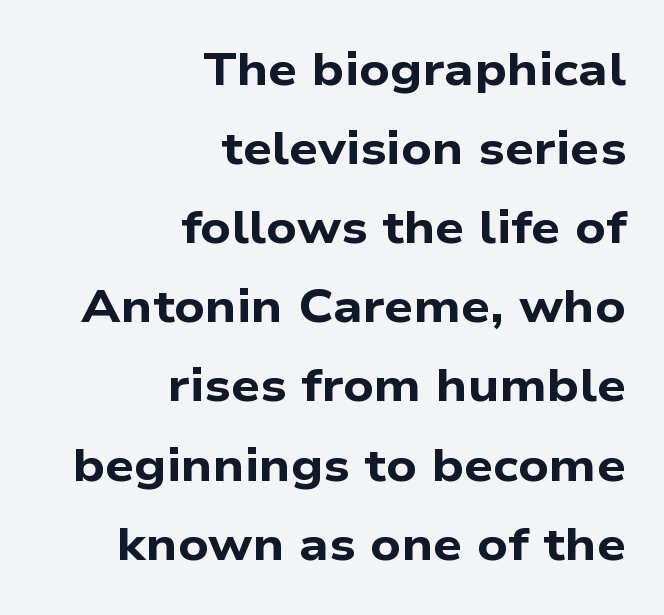
Q: Is the text bold? A: Yes.
Q: Is the typeface a serif or a sans-serif typeface? A: Sans-serif.
Q: Is the text underlined? A: No.
Q: How is the paragraph aligned? A: Right-aligned.
Q: Is the spacing between letters normal or unusually wide? A: Normal.
Q: Width (condensed, normal, or wide)? A: Wide.
Q: Stroke contrast? A: Low.
Q: x-height? A: Medium.
Q: Monospaced? A: No.
